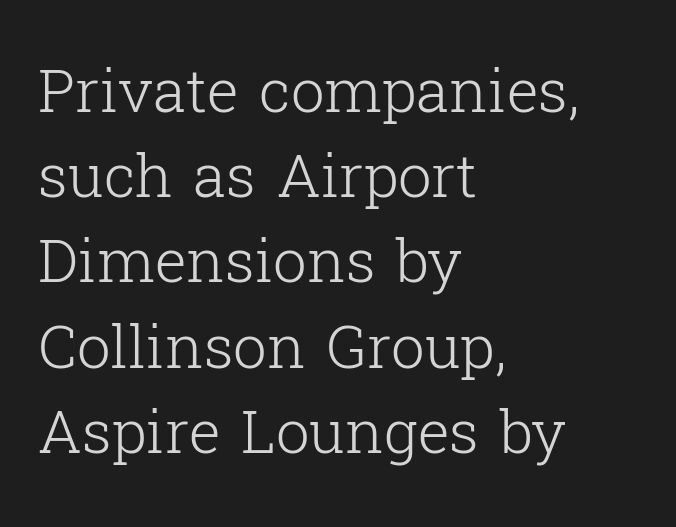
The image shows 60 px light serif type, upright; set left-aligned, normal line spacing (1.42x), normal letter spacing, not underlined; low stroke contrast and a medium x-height.
